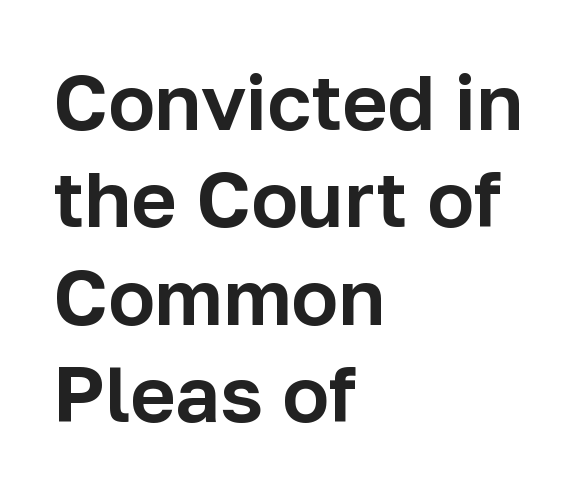
{"serif": "no", "italic": "no", "width": "normal", "stroke_contrast": "low", "x_height": "medium", "monospaced": "no", "underline": "no", "align": "left", "line_spacing": "normal", "line_spacing_ratio": 1.25, "letter_spacing": "normal", "letter_spacing_em": 0.0, "glyph_px": 78}
